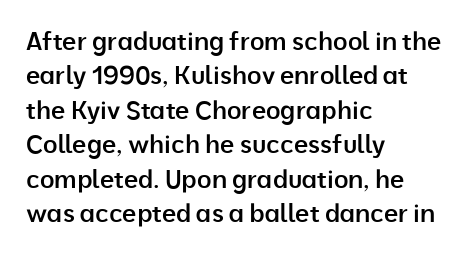
{"italic": "no", "bold": "semi", "underline": "no", "align": "left", "line_spacing": "normal", "line_spacing_ratio": 1.38, "letter_spacing": "normal", "letter_spacing_em": 0.0, "glyph_px": 25}
